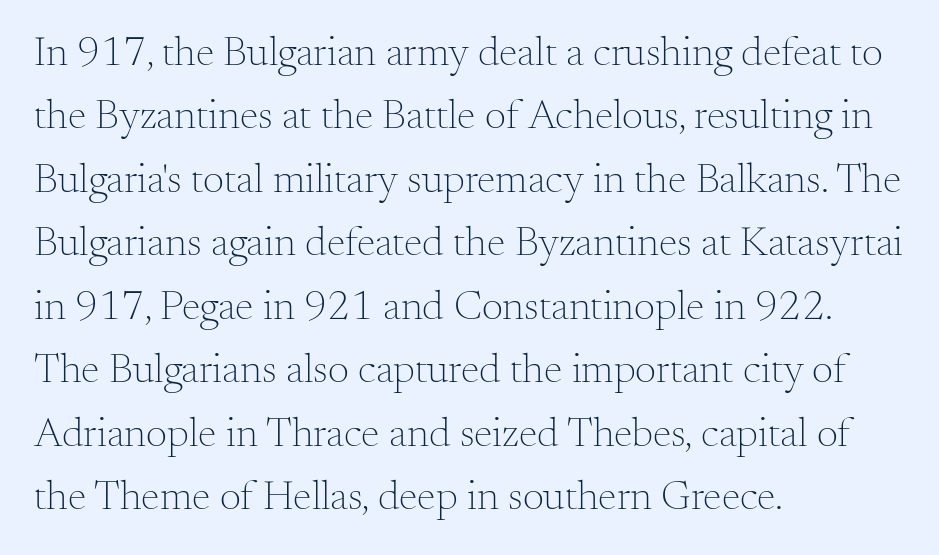
{"serif": "yes", "italic": "no", "bold": "no", "weight": "light", "width": "normal", "stroke_contrast": "medium", "x_height": "small", "monospaced": "no", "underline": "no", "align": "left", "line_spacing": "normal", "line_spacing_ratio": 1.51, "letter_spacing": "normal", "letter_spacing_em": 0.0, "glyph_px": 42}
